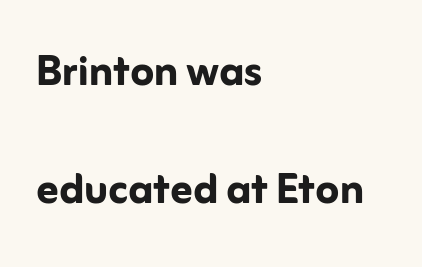
Serif or sans? Sans — the stroke terminals are bare. Notice the wide empty band between every row — that's loose leading. Chunky letters — that's bold for sure. Proportional: the letters do not fall into vertical columns.
